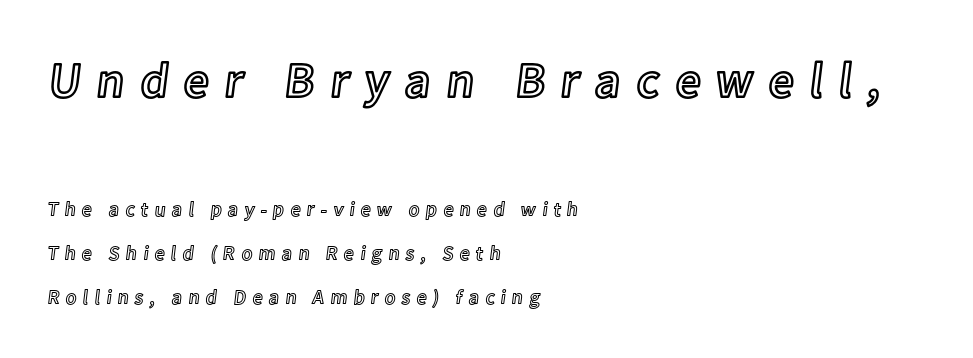
The image shows 50 px text type; set left-aligned, loose line spacing (2.19x), unusually wide letter spacing (+0.31 em), not underlined; the first (top) block is 2.5x larger; a medium x-height.
